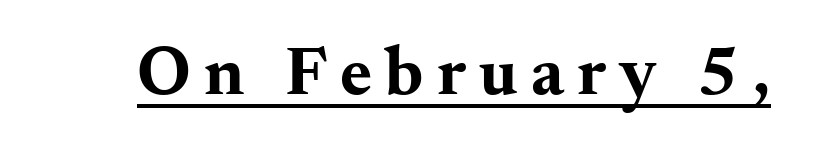
Q: Is the text bold? A: Yes.
Q: Is the text italic (slanted)? A: No, it is upright.
Q: Is the typeface a serif or a sans-serif typeface? A: Serif.
Q: Is the text underlined? A: Yes.
Q: Width (condensed, normal, or wide)? A: Wide.
Q: Stroke contrast? A: Medium.
Q: x-height? A: Small.
Q: Monospaced? A: No.
